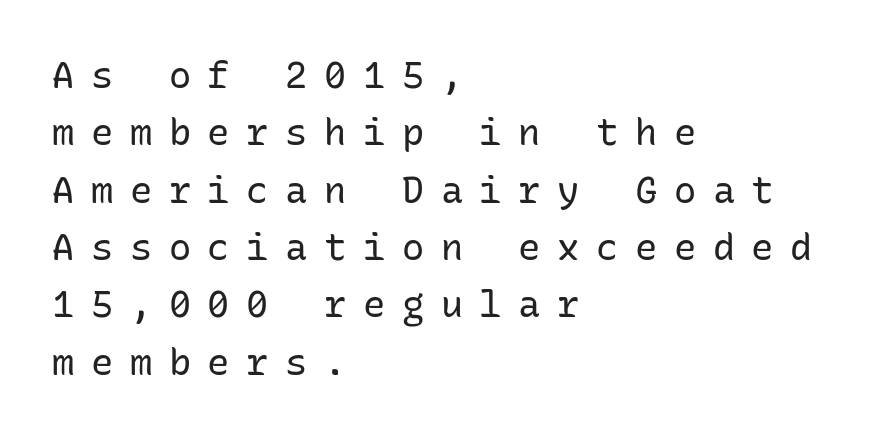
The image shows 37 px regular-weight sans-serif type, upright, monospaced; set left-aligned, normal line spacing (1.55x), unusually wide letter spacing (+0.45 em), not underlined; low stroke contrast and a medium x-height.
